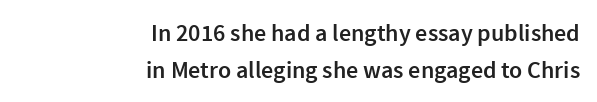
{"italic": "no", "bold": "semi", "underline": "no", "align": "right", "line_spacing": "normal", "line_spacing_ratio": 1.54, "letter_spacing": "normal", "letter_spacing_em": 0.0, "glyph_px": 24}
